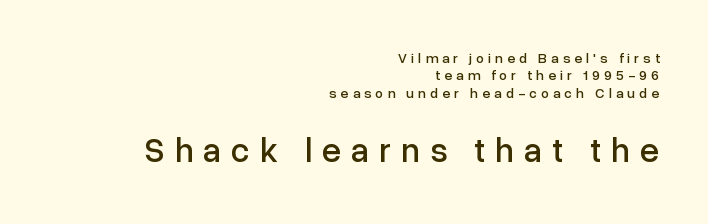
The image shows 34 px sans-serif type, upright; set right-aligned, line spacing 1.24x, unusually wide letter spacing (+0.3 em), not underlined; the second (bottom) block is 2.43x larger; low stroke contrast and a medium x-height.
